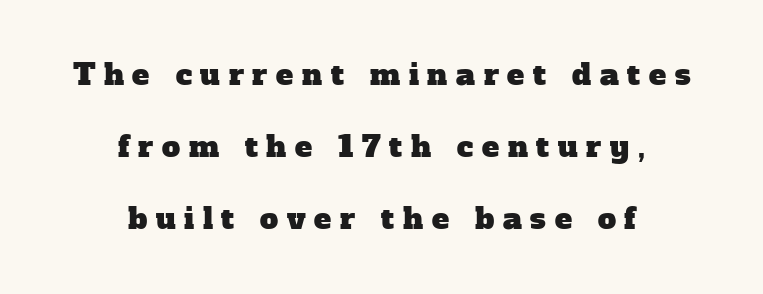
Q: Is the typeface a serif or a sans-serif typeface? A: Serif.
Q: Is the text underlined? A: No.
Q: How is the paragraph aligned? A: Centered.
Q: Is the spacing between letters normal or unusually wide? A: Unusually wide.
Q: Is the spacing between lines tight, normal or loose? A: Loose.
Q: Width (condensed, normal, or wide)? A: Normal.
Q: Stroke contrast? A: Low.
Q: x-height? A: Medium.
Q: Monospaced? A: No.
